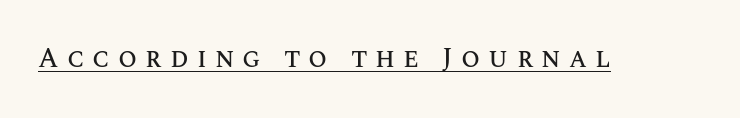
{"italic": "no", "underline": "yes", "letter_spacing": "wide", "letter_spacing_em": 0.3, "glyph_px": 27}
